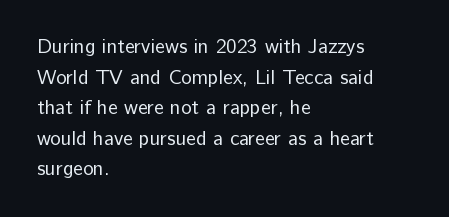
{"italic": "no", "bold": "no", "underline": "no", "align": "left", "line_spacing": "normal", "line_spacing_ratio": 1.53, "letter_spacing": "normal", "letter_spacing_em": 0.0, "glyph_px": 20}
